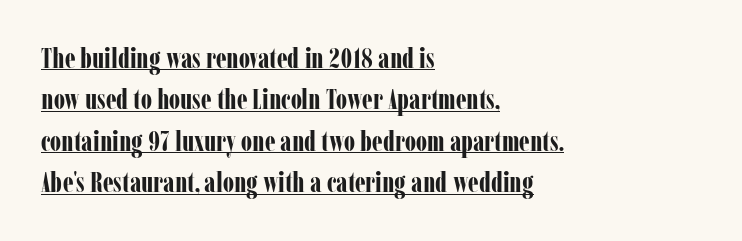
The image shows 28 px bold, condensed serif type, upright; set left-aligned, normal line spacing (1.48x), normal letter spacing, underlined; low stroke contrast and a medium x-height.
